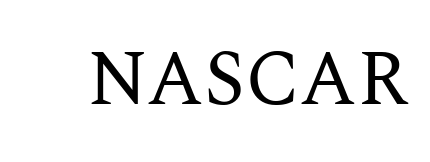
Q: Is the text bold? A: No.
Q: Is the text italic (slanted)? A: No, it is upright.
Q: Is the typeface a serif or a sans-serif typeface? A: Serif.
Q: Is the text underlined? A: No.
Q: Is the spacing between letters normal or unusually wide? A: Normal.
Q: Width (condensed, normal, or wide)? A: Normal.
Q: Stroke contrast? A: Medium.
Q: x-height? A: Medium.
Q: Monospaced? A: No.
